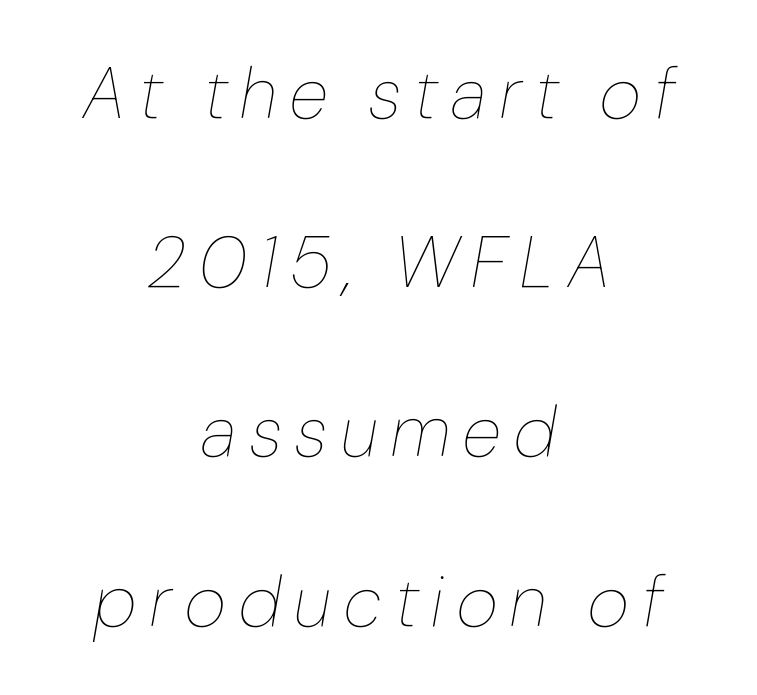
The image shows 72 px thin, condensed type, italic (leaning right); set centered, loose line spacing (2.35x), not underlined; low stroke contrast and a medium x-height.
